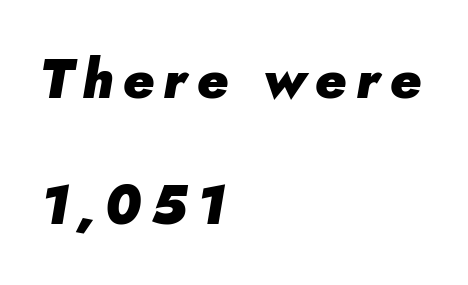
{"italic": "yes", "lean": "right", "slant_degrees": 5, "bold": "yes", "weight": "heavy", "width": "normal", "stroke_contrast": "low", "x_height": "small", "monospaced": "no", "underline": "no", "align": "left", "line_spacing": "loose", "line_spacing_ratio": 2.33, "glyph_px": 54}
